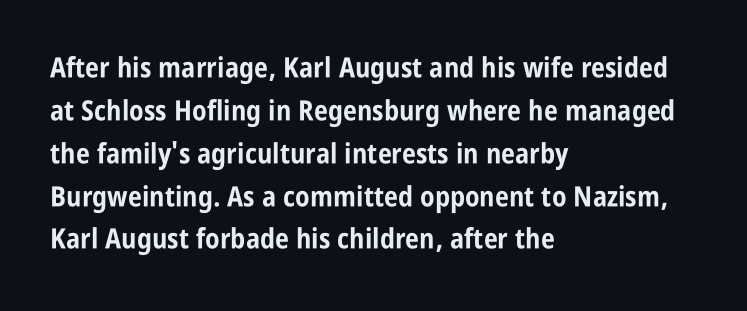
Q: Is the text bold? A: Yes.
Q: Is the text italic (slanted)? A: No, it is upright.
Q: Is the typeface a serif or a sans-serif typeface? A: Sans-serif.
Q: Is the text underlined? A: No.
Q: How is the paragraph aligned? A: Left-aligned.
Q: Is the spacing between letters normal or unusually wide? A: Normal.
Q: Is the spacing between lines tight, normal or loose? A: Normal.
Q: Width (condensed, normal, or wide)? A: Condensed.
Q: Stroke contrast? A: Low.
Q: x-height? A: Large.
Q: Monospaced? A: No.
